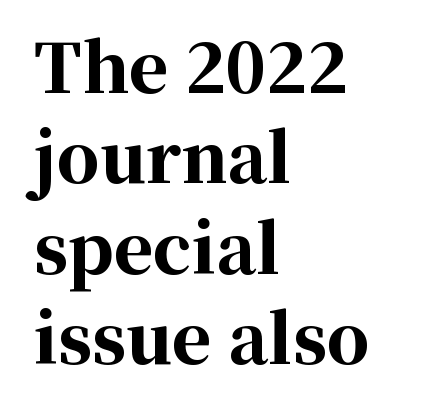
{"serif": "yes", "italic": "no", "bold": "yes", "weight": "bold", "width": "normal", "stroke_contrast": "high", "x_height": "medium", "monospaced": "no", "underline": "no", "align": "left", "line_spacing": "normal", "line_spacing_ratio": 1.35, "letter_spacing": "normal", "letter_spacing_em": 0.0, "glyph_px": 67}
